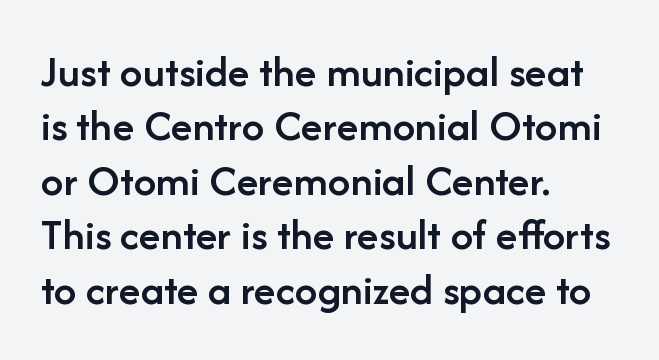
The image shows 45 px semibold sans-serif type, upright; set left-aligned, line spacing 1.21x, normal letter spacing, not underlined; low stroke contrast and a medium x-height.
